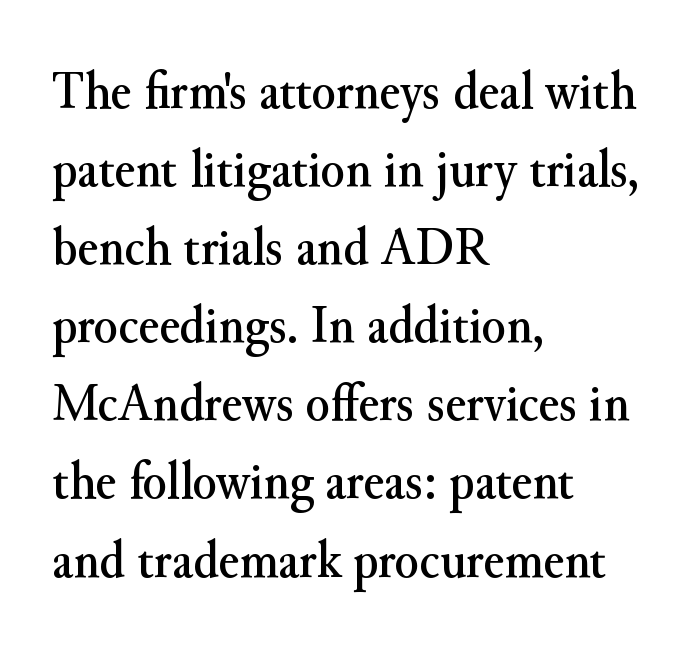
The image shows 55 px serif type, upright; set left-aligned, normal line spacing (1.42x), normal letter spacing, not underlined; medium stroke contrast and a small x-height.
